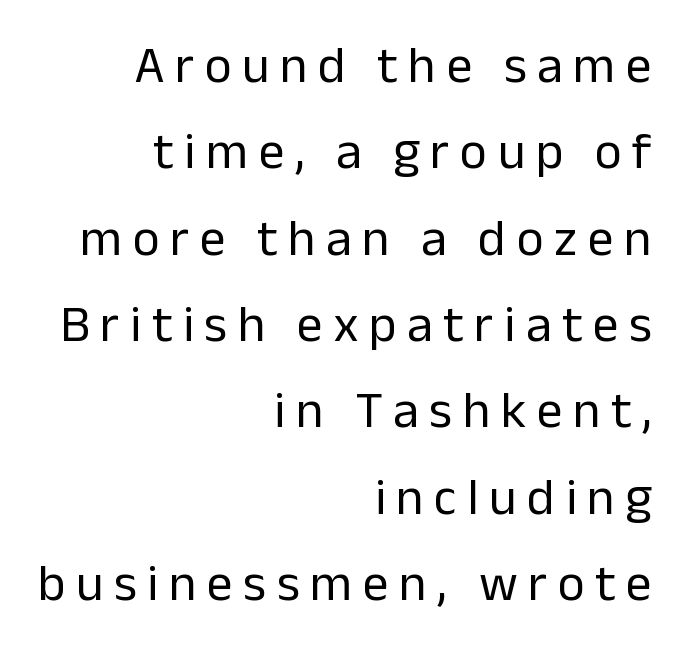
{"serif": "no", "italic": "no", "bold": "no", "weight": "regular", "width": "normal", "stroke_contrast": "low", "x_height": "medium", "monospaced": "no", "underline": "no", "align": "right", "line_spacing": "normal", "line_spacing_ratio": 1.66, "letter_spacing": "wide", "letter_spacing_em": 0.2, "glyph_px": 52}
